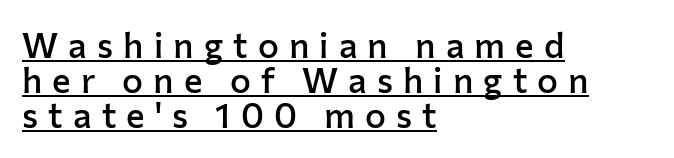
Q: Is the text bold? A: Semi-bold.
Q: Is the text italic (slanted)? A: No, it is upright.
Q: Is the typeface a serif or a sans-serif typeface? A: Sans-serif.
Q: Is the text underlined? A: Yes.
Q: How is the paragraph aligned? A: Left-aligned.
Q: Is the spacing between letters normal or unusually wide? A: Unusually wide.
Q: Is the spacing between lines tight, normal or loose? A: Tight.
Q: Width (condensed, normal, or wide)? A: Normal.
Q: Stroke contrast? A: Low.
Q: x-height? A: Medium.
Q: Monospaced? A: No.
